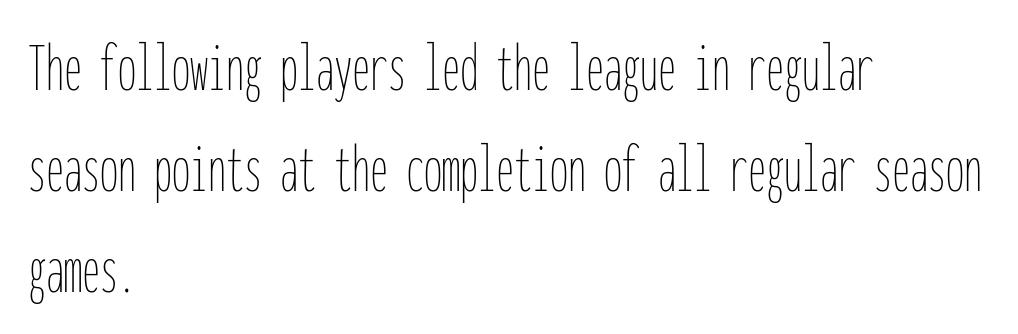
The rendering anchors every line to the left-hand side. Descenders hang freely into open space. Looks like terminal output: every glyph gets an equal slot. Vertical spacing — default.
